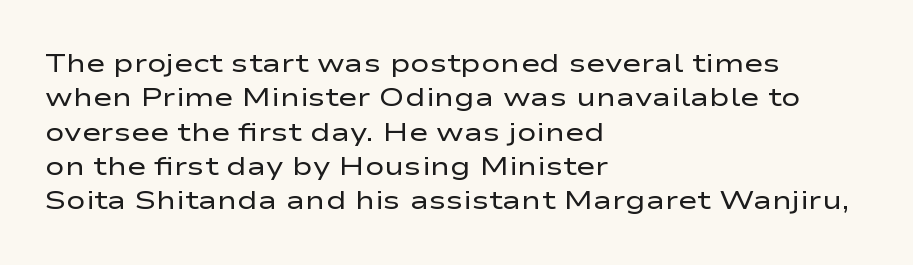
{"italic": "no", "bold": "no", "underline": "no", "align": "left", "line_spacing": "normal", "line_spacing_ratio": 1.32, "letter_spacing": "normal", "letter_spacing_em": 0.0, "glyph_px": 26}
